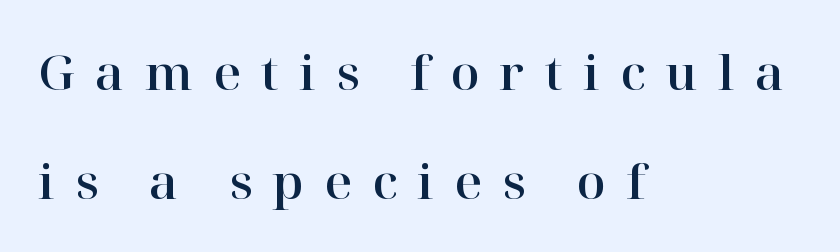
{"serif": "yes", "italic": "no", "width": "normal", "stroke_contrast": "high", "x_height": "medium", "monospaced": "no", "underline": "no", "align": "left", "line_spacing": "loose", "line_spacing_ratio": 2.27, "letter_spacing": "wide", "letter_spacing_em": 0.42, "glyph_px": 48}
